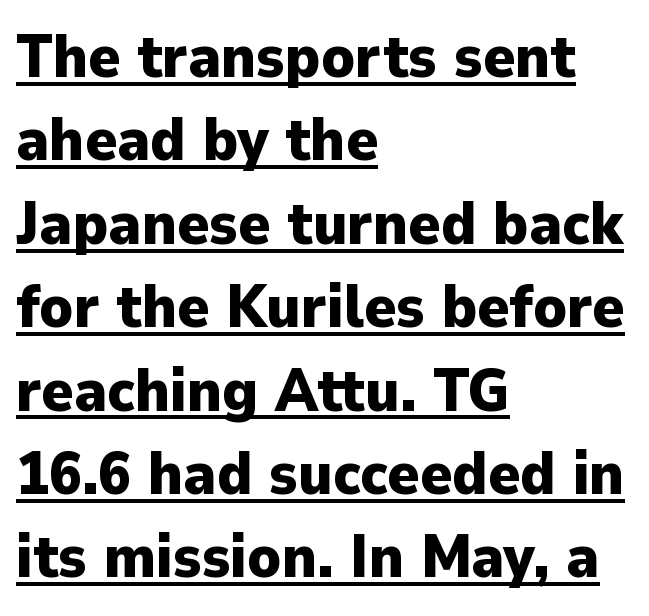
Q: Is the text bold? A: Yes.
Q: Is the text italic (slanted)? A: No, it is upright.
Q: Is the typeface a serif or a sans-serif typeface? A: Sans-serif.
Q: Is the text underlined? A: Yes.
Q: How is the paragraph aligned? A: Left-aligned.
Q: Is the spacing between letters normal or unusually wide? A: Normal.
Q: Is the spacing between lines tight, normal or loose? A: Normal.
Q: Width (condensed, normal, or wide)? A: Normal.
Q: Stroke contrast? A: Low.
Q: x-height? A: Medium.
Q: Monospaced? A: No.
